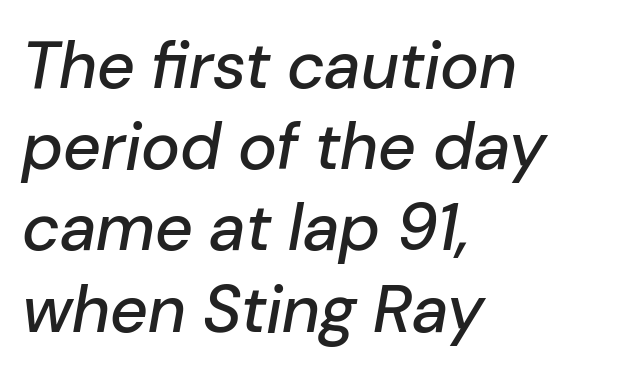
Q: Is the text italic (slanted)? A: Yes, it leans right by about 10 degrees.
Q: Is the text underlined? A: No.
Q: How is the paragraph aligned? A: Left-aligned.
Q: Is the spacing between letters normal or unusually wide? A: Normal.
Q: Width (condensed, normal, or wide)? A: Normal.
Q: Stroke contrast? A: Low.
Q: x-height? A: Medium.
Q: Monospaced? A: No.
